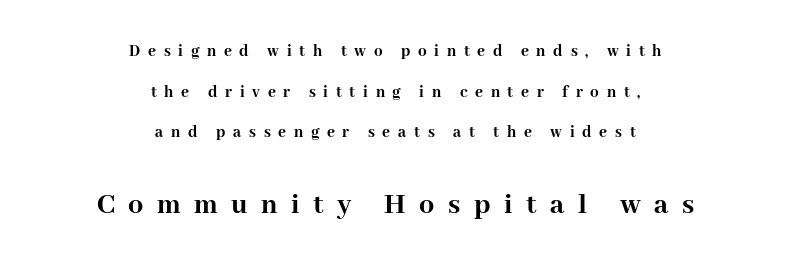
The image shows 30 px semibold serif type, upright; set centered, loose line spacing (2.39x), unusually wide letter spacing (+0.45 em), not underlined; the second (bottom) block is 1.76x larger; high stroke contrast and a medium x-height.
